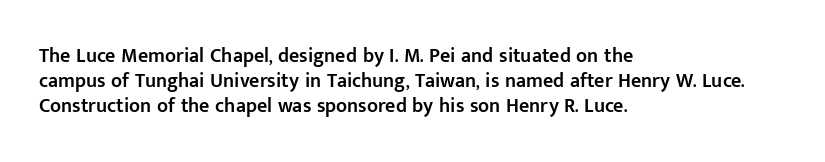
{"italic": "no", "bold": "semi", "underline": "no", "align": "left", "line_spacing": "normal", "line_spacing_ratio": 1.25, "letter_spacing": "normal", "letter_spacing_em": 0.0, "glyph_px": 20}
